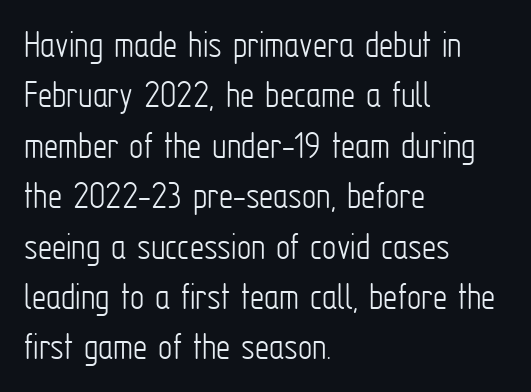
The image shows 40 px light, condensed sans-serif type, upright; set left-aligned, normal line spacing (1.26x), normal letter spacing, not underlined; low stroke contrast and a medium x-height.
